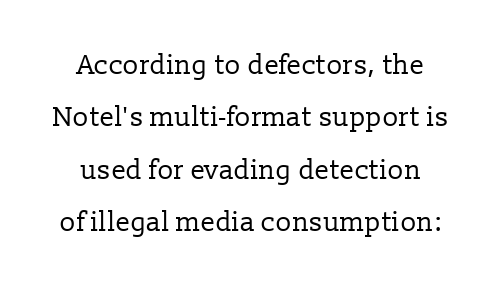
The image shows 27 px text type, upright; set loose line spacing (1.94x), normal letter spacing, not underlined.
